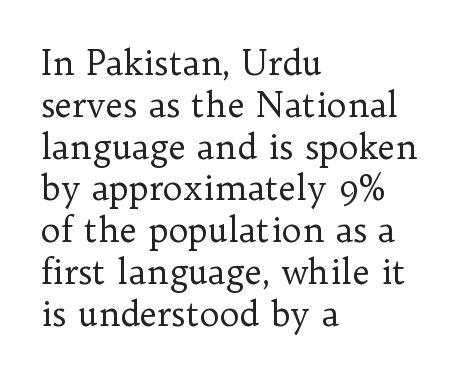
{"serif": "yes", "italic": "no", "bold": "no", "weight": "regular", "width": "normal", "stroke_contrast": "low", "x_height": "medium", "monospaced": "no", "underline": "no", "align": "left", "line_spacing_ratio": 1.23, "letter_spacing": "normal", "letter_spacing_em": 0.0, "glyph_px": 34}
